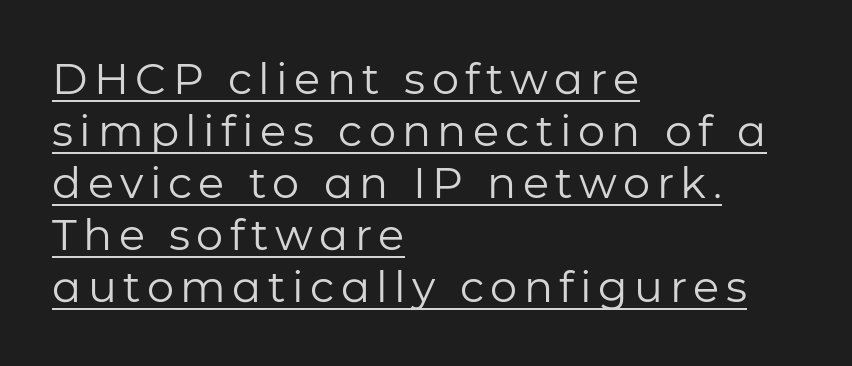
The face looks like a standard text weight, possibly lighter. Line starts are locked; line ends wander. The passage shown is typed in a proportional face where columns would drift. A baseline rule has been typeset under these characters.
